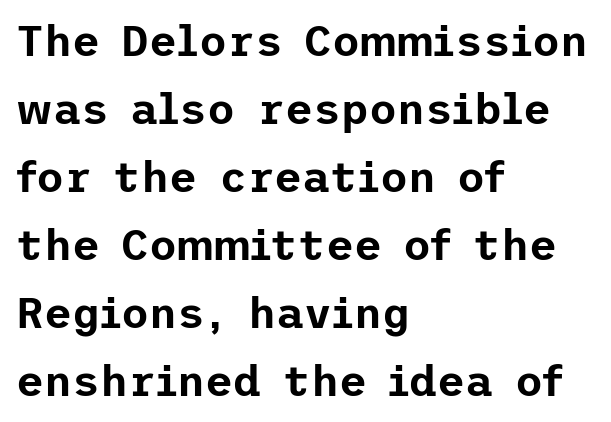
Q: Is the text italic (slanted)? A: No, it is upright.
Q: Is the typeface a serif or a sans-serif typeface? A: Sans-serif.
Q: Is the text underlined? A: No.
Q: How is the paragraph aligned? A: Left-aligned.
Q: Is the spacing between letters normal or unusually wide? A: Normal.
Q: Is the spacing between lines tight, normal or loose? A: Normal.
Q: Width (condensed, normal, or wide)? A: Normal.
Q: Stroke contrast? A: Low.
Q: x-height? A: Medium.
